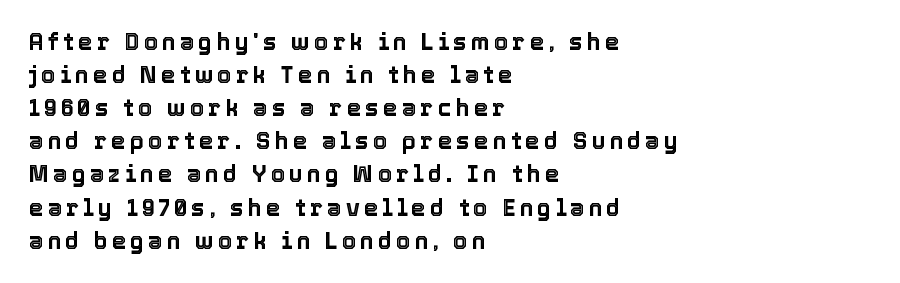
Q: Is the text italic (slanted)? A: No, it is upright.
Q: Is the text underlined? A: No.
Q: How is the paragraph aligned? A: Left-aligned.
Q: Is the spacing between lines tight, normal or loose? A: Normal.
